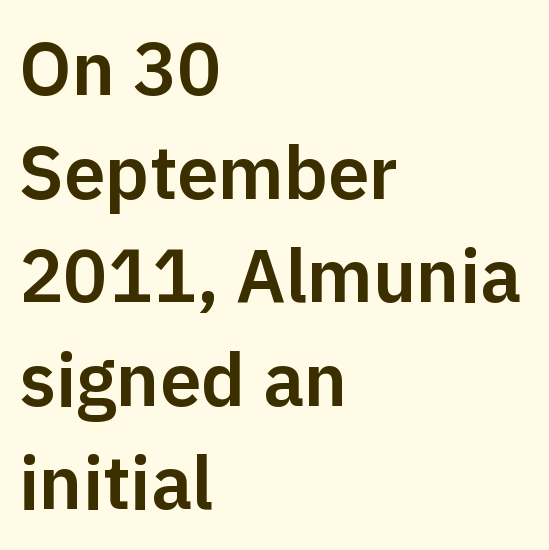
The image shows 74 px sans-serif type, upright; set left-aligned, normal line spacing (1.4x), normal letter spacing, not underlined; low stroke contrast and a medium x-height.
